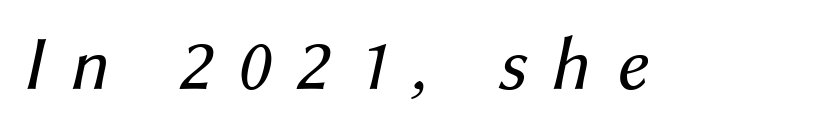
{"italic": "yes", "lean": "right", "slant_degrees": 12, "bold": "no", "weight": "regular", "width": "normal", "stroke_contrast": "medium", "x_height": "medium", "monospaced": "no", "underline": "no", "letter_spacing": "wide", "letter_spacing_em": 0.32, "glyph_px": 77}
